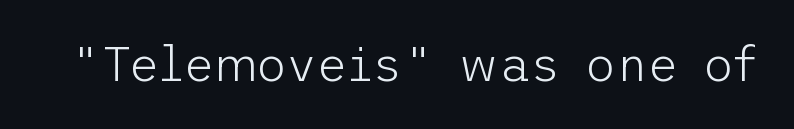
This sample uses a sans-serif face. Is the type heavy? It reads as light-to-regular instead. The tracking reads as untouched default to a designer's eye. Words float on clear page, feet unadorned. A typesetter would mark this as roman, not italic.
